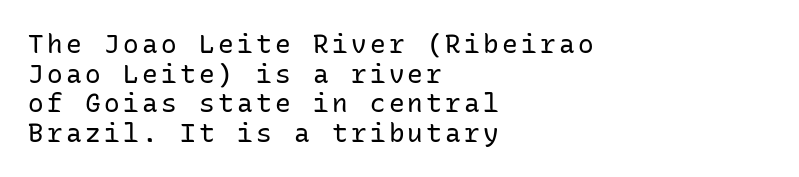
{"italic": "no", "bold": "no", "underline": "no", "align": "left", "line_spacing": "tight", "line_spacing_ratio": 1.14, "glyph_px": 26}
